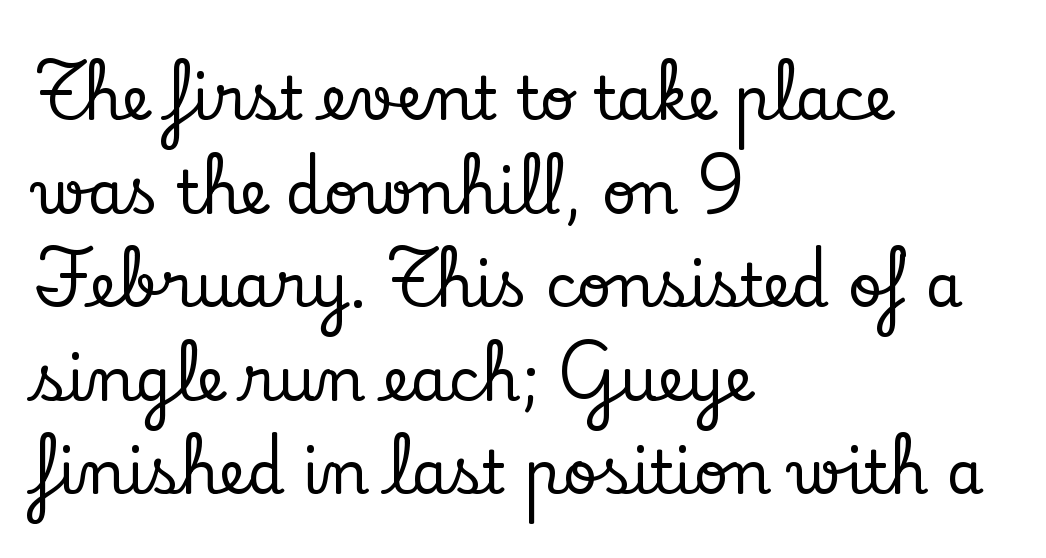
Q: Is the text italic (slanted)? A: No, it is upright.
Q: Is the typeface a serif or a sans-serif typeface? A: Serif.
Q: Is the text underlined? A: No.
Q: How is the paragraph aligned? A: Left-aligned.
Q: Is the spacing between letters normal or unusually wide? A: Normal.
Q: Is the spacing between lines tight, normal or loose? A: Normal.
Q: Width (condensed, normal, or wide)? A: Normal.
Q: Stroke contrast? A: Low.
Q: x-height? A: Small.
Q: Monospaced? A: No.
